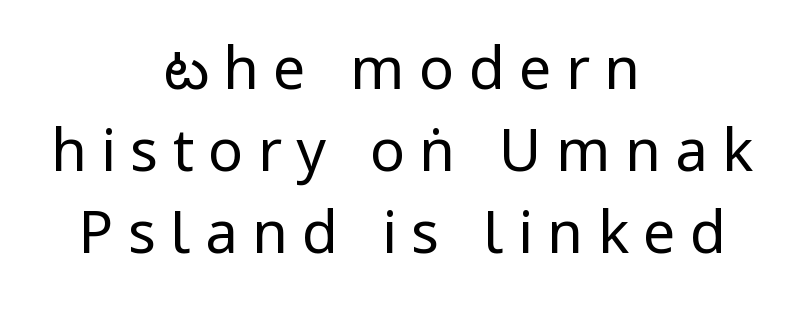
You can tell from the bare stems that sans-serif type was used. Is there much room between lines? A standard amount, neither cramped nor airy. Teacher's note: observe the equal gaps on both sides — that is centered alignment. The glyphs are unaccompanied by any horizontal stroke below them. The typeface has the unassuming heft of standard copy or less.
